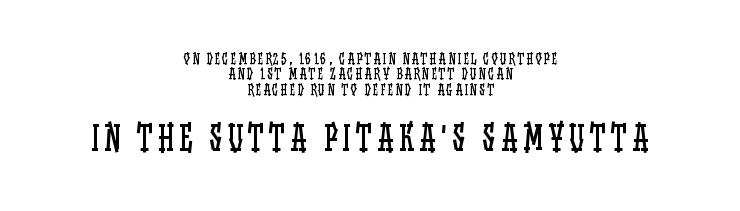
Q: Is the text bold? A: No.
Q: Is the text italic (slanted)? A: No, it is upright.
Q: Is the text underlined? A: No.
Q: How is the paragraph aligned? A: Centered.
Q: Is the spacing between lines tight, normal or loose? A: Tight.
Q: Which block of text is set in a larger size, the first (top) or the second (bottom)? A: The second (bottom) one.
Q: Width (condensed, normal, or wide)? A: Condensed.
Q: Stroke contrast? A: Low.
Q: x-height? A: Large.
Q: Monospaced? A: No.
